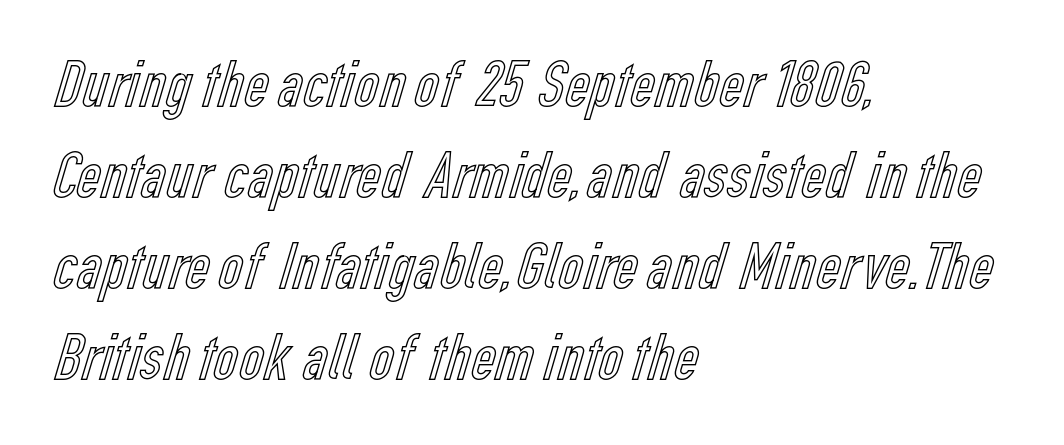
Is the block centered? No — it sits flush against the left margin. Leading: standard. Just letters on the line, the space beneath them empty. Observe the ordinary spacing: letters are neighbours, not strangers. Note the varied advance widths — an 'i' is clearly narrower than an 'm'.
